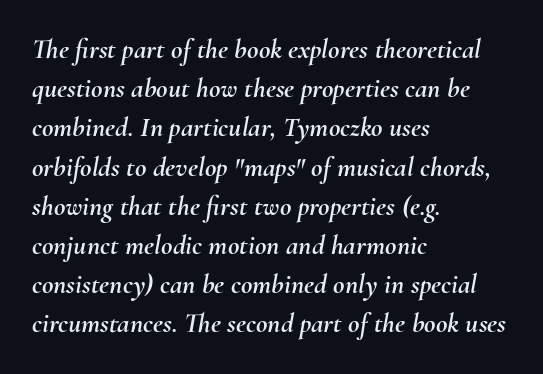
Q: Is the text italic (slanted)? A: Yes, it leans right by about 10 degrees.
Q: Is the text underlined? A: No.
Q: How is the paragraph aligned? A: Left-aligned.
Q: Is the spacing between letters normal or unusually wide? A: Normal.
Q: Is the spacing between lines tight, normal or loose? A: Normal.
Q: Width (condensed, normal, or wide)? A: Normal.
Q: Stroke contrast? A: Medium.
Q: x-height? A: Small.
Q: Monospaced? A: No.
